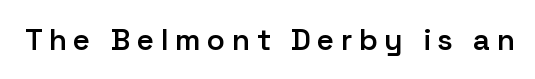
The image shows 30 px semibold sans-serif type, upright; set unusually wide letter spacing (+0.21 em), not underlined; low stroke contrast and a medium x-height.
